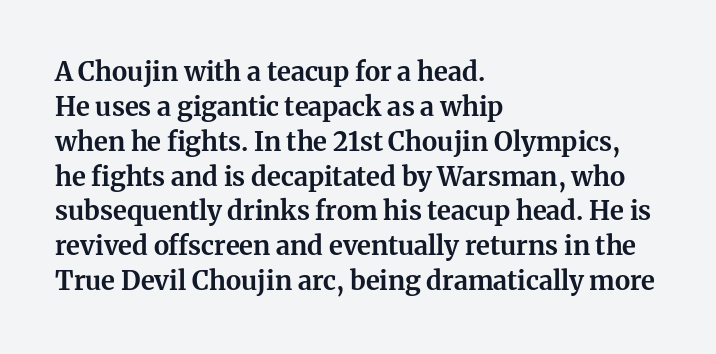
The baseline area is clear. The lines in this sample share a left origin and differ only in where they stop. The type is set solid horizontally, with unmodified tracking. Compared with typical paragraphs, the rows here are spaced about the same. Thick stems and heavy bowls — unmistakably bold. Ascenders rise straight up at ninety degrees.
